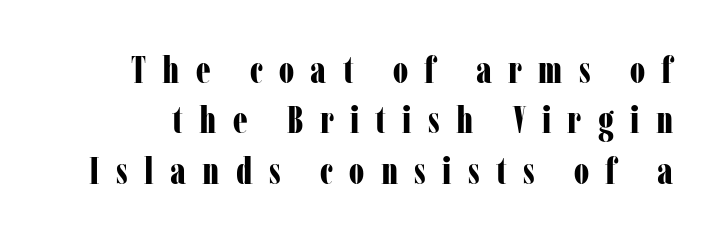
You could only call the tracking loose — the letters float apart. Varying glyph widths throughout — classic text-font behaviour. Underlining? Definitely not there. Each new line begins a customary step beneath the previous one. The font is running at its bold setting.
